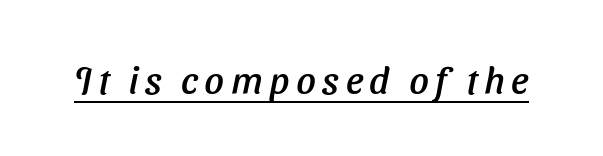
The image shows 38 px text type; set underlined; low stroke contrast and a medium x-height.
